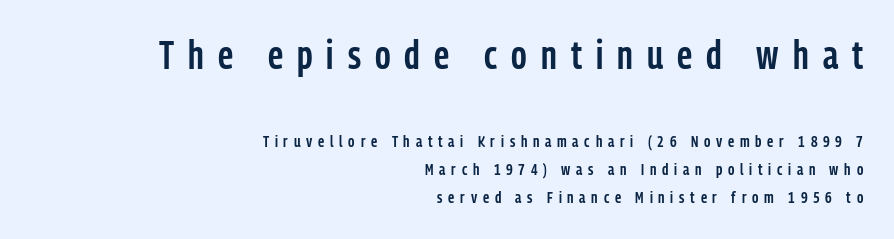
Q: Is the text bold? A: Semi-bold.
Q: Is the text italic (slanted)? A: No, it is upright.
Q: Is the typeface a serif or a sans-serif typeface? A: Sans-serif.
Q: Is the text underlined? A: No.
Q: How is the paragraph aligned? A: Right-aligned.
Q: Is the spacing between letters normal or unusually wide? A: Unusually wide.
Q: Which block of text is set in a larger size, the first (top) or the second (bottom)? A: The first (top) one.
Q: Width (condensed, normal, or wide)? A: Condensed.
Q: Stroke contrast? A: Low.
Q: x-height? A: Medium.
Q: Monospaced? A: No.
